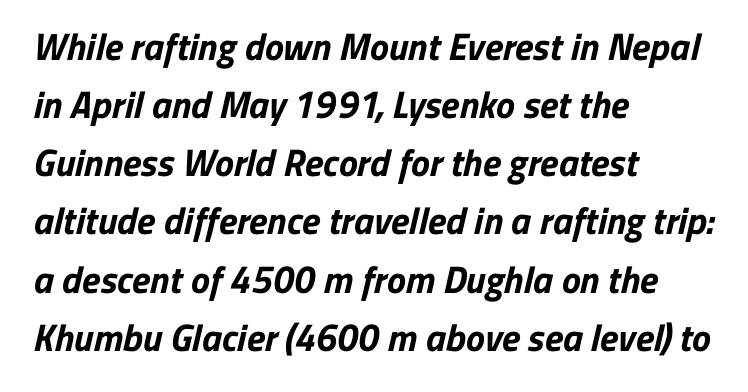
The type family on display is of the sans-serif kind. The line-height multiplier appears to be the usual default. Heavy-handed strokes throughout: this text is bold. Spacing between characters is what you'd get straight out of the box. Varying glyph widths throughout — classic text-font behaviour.
